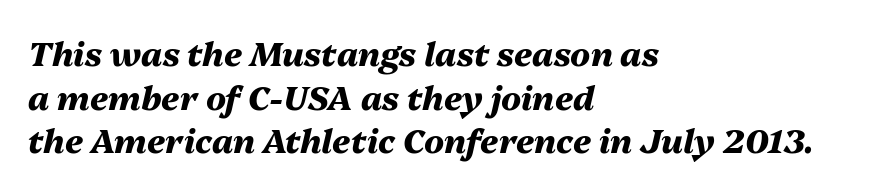
The image shows 33 px heavy type, italic (leaning right); set left-aligned, normal line spacing (1.32x), normal letter spacing, not underlined; medium stroke contrast and a medium x-height.
